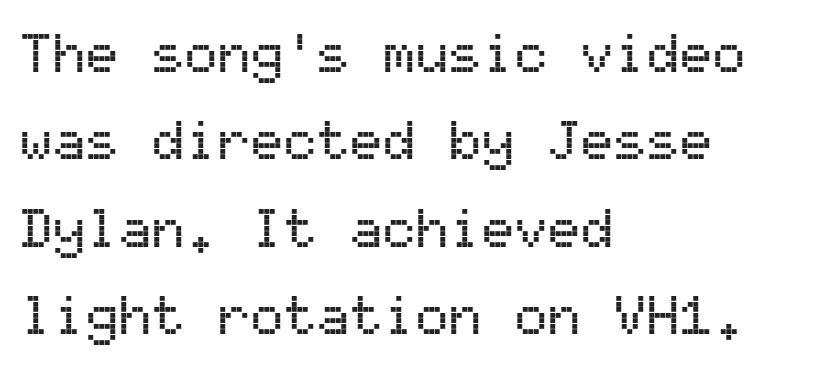
The image shows 55 px sans-serif type, upright, monospaced; set left-aligned, normal line spacing (1.59x), normal letter spacing, not underlined; medium stroke contrast and a medium x-height.
